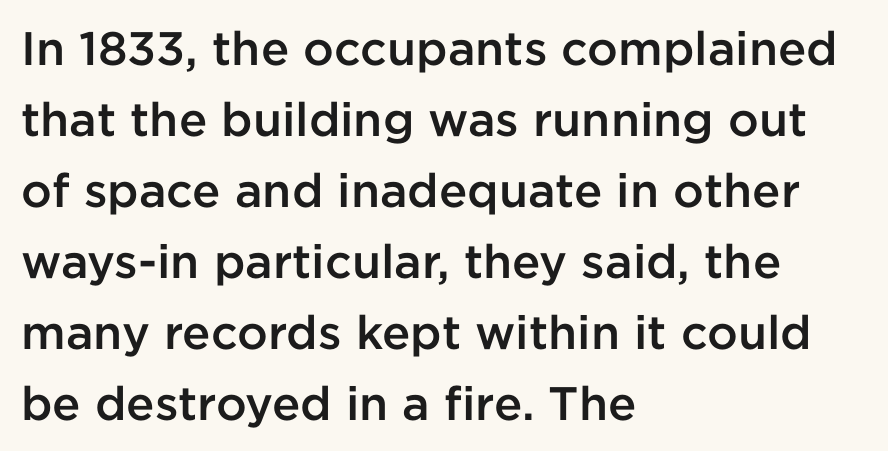
Q: Is the text bold? A: Semi-bold.
Q: Is the text italic (slanted)? A: No, it is upright.
Q: Is the typeface a serif or a sans-serif typeface? A: Sans-serif.
Q: Is the text underlined? A: No.
Q: How is the paragraph aligned? A: Left-aligned.
Q: Is the spacing between letters normal or unusually wide? A: Normal.
Q: Is the spacing between lines tight, normal or loose? A: Normal.
Q: Width (condensed, normal, or wide)? A: Normal.
Q: Stroke contrast? A: Low.
Q: x-height? A: Medium.
Q: Monospaced? A: No.
